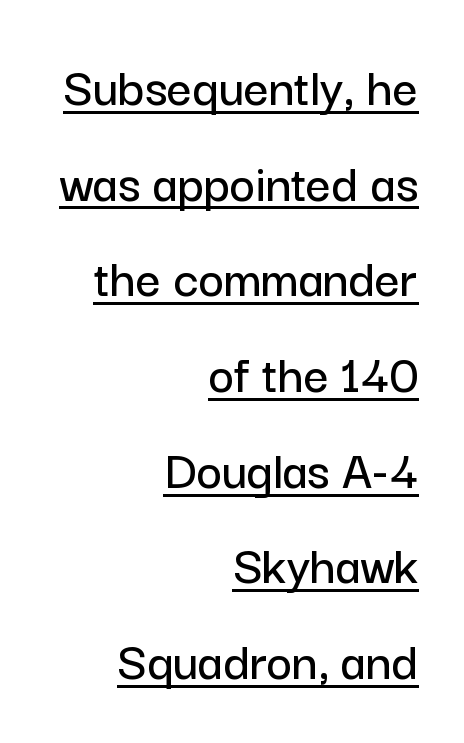
{"serif": "no", "italic": "no", "width": "normal", "stroke_contrast": "low", "x_height": "medium", "monospaced": "no", "underline": "yes", "align": "right", "line_spacing_ratio": 1.74, "letter_spacing": "normal", "letter_spacing_em": 0.0, "glyph_px": 55}
